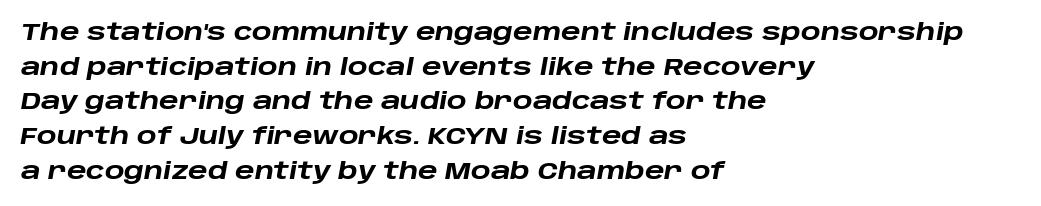
The paragraph shown leans on its left margin. The font's italic variant was chosen for this text. The passage shown is not underscored anywhere. In terms of leading, this rendering sits right in the middle.
